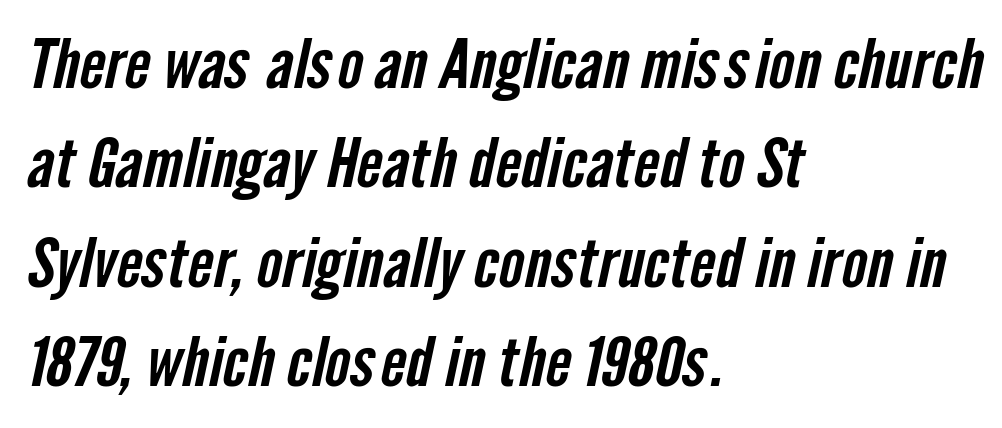
{"serif": "no", "width": "condensed", "stroke_contrast": "low", "x_height": "medium", "monospaced": "no", "underline": "no", "align": "left", "line_spacing": "normal", "line_spacing_ratio": 1.46, "letter_spacing": "normal", "letter_spacing_em": 0.0, "glyph_px": 68}
